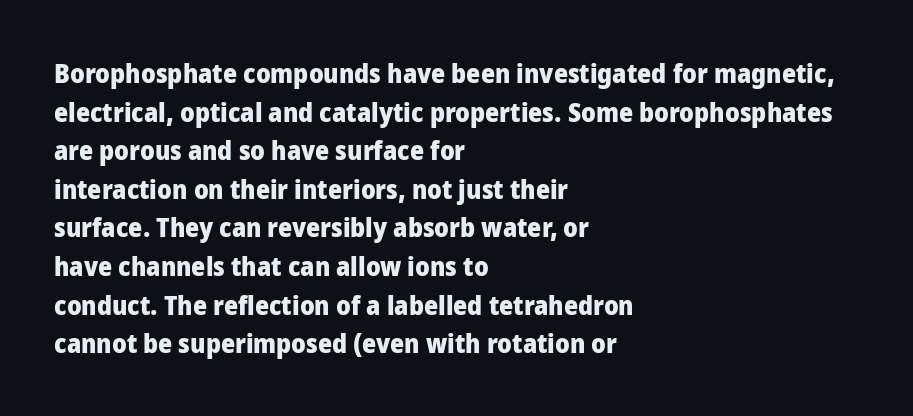
{"italic": "no", "bold": "yes", "underline": "no", "align": "left", "line_spacing": "normal", "line_spacing_ratio": 1.43, "letter_spacing": "normal", "letter_spacing_em": 0.0, "glyph_px": 27}
